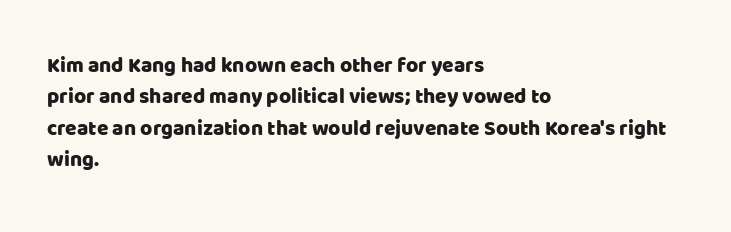
Q: Is the text italic (slanted)? A: No, it is upright.
Q: Is the text underlined? A: No.
Q: How is the paragraph aligned? A: Left-aligned.
Q: Is the spacing between letters normal or unusually wide? A: Normal.
Q: Is the spacing between lines tight, normal or loose? A: Normal.
